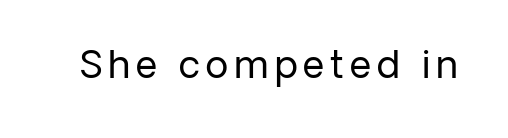
The image shows 37 px regular-weight sans-serif type, upright; set not underlined; low stroke contrast and a medium x-height.
